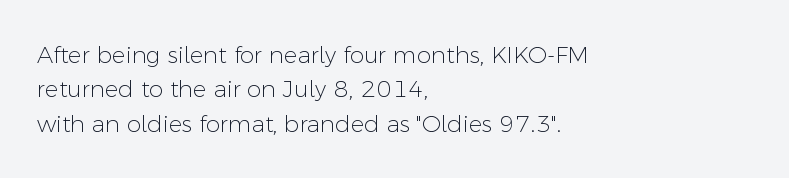
Observe the ordinary spacing: letters are neighbours, not strangers. Only glyphs here, with clear space below each row. Honestly, the row spacing looks completely unremarkable. No letter is thick-stroked: the sample isn't bold.
